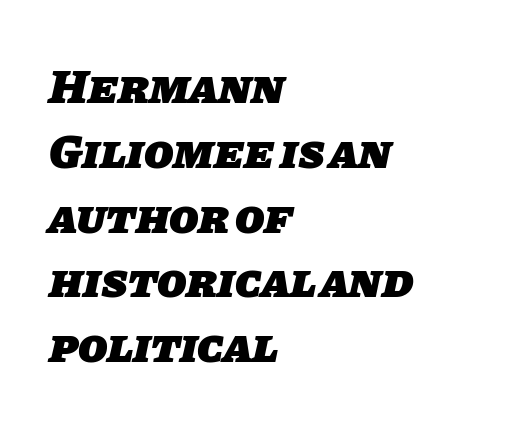
Compared with an ordinary text face, these strokes are far heavier — a full bold. Regular leading. The strip under each line holds only bare page. Spacing verdict: proportional, widths tailored to each character. Compared with a centered layout, this one pins lines to the left instead.
